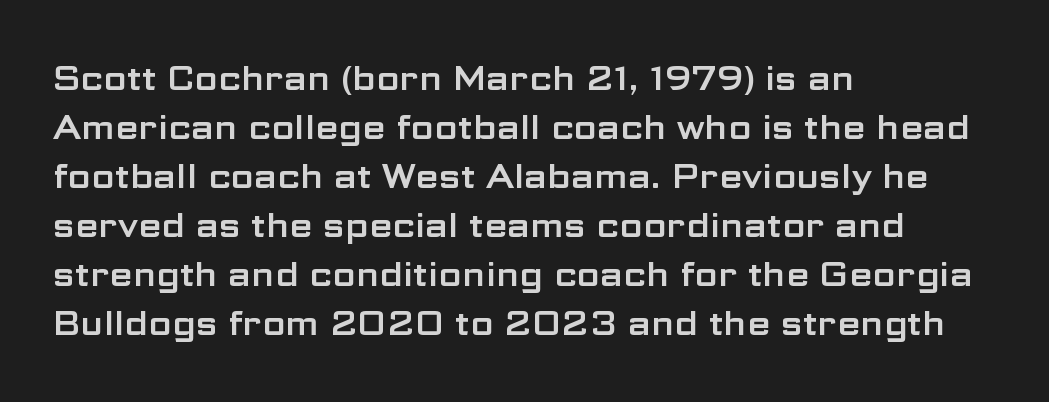
Every stem runs plumb, perpendicular to the baseline. Here the designer chose a conventional face with non-uniform glyph widths. These lines keep a tight, regular rhythm from letter to letter. This rendering employs a face without finishing strokes, i.e., a sans-serif.
